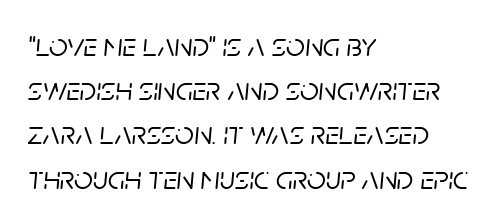
Q: Is the text italic (slanted)? A: Yes, it leans right by about 5 degrees.
Q: Is the text underlined? A: No.
Q: How is the paragraph aligned? A: Left-aligned.
Q: Is the spacing between letters normal or unusually wide? A: Normal.
Q: Is the spacing between lines tight, normal or loose? A: Normal.
Q: Width (condensed, normal, or wide)? A: Normal.
Q: Stroke contrast? A: Low.
Q: x-height? A: Large.
Q: Monospaced? A: No.
